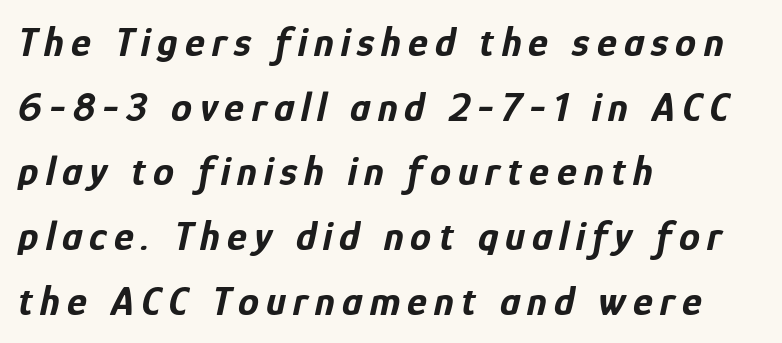
The image shows 42 px bold, condensed type, italic (leaning right); set left-aligned, normal line spacing (1.54x), not underlined; low stroke contrast and a medium x-height.
